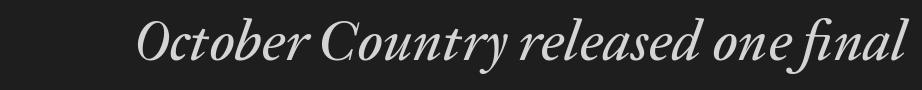
{"italic": "yes", "lean": "right", "slant_degrees": 20, "width": "normal", "stroke_contrast": "low", "x_height": "medium", "monospaced": "no", "underline": "no", "letter_spacing": "normal", "letter_spacing_em": 0.0, "glyph_px": 57}
